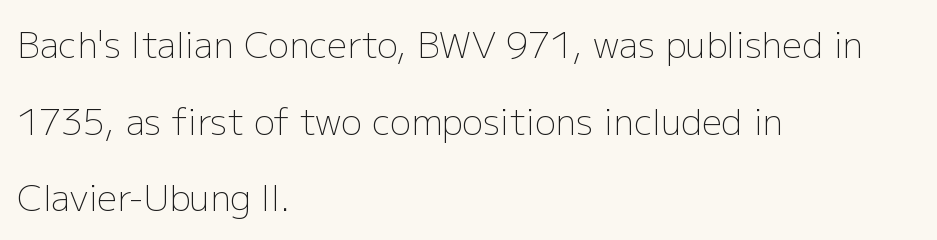
{"serif": "no", "italic": "no", "bold": "no", "weight": "light", "width": "normal", "stroke_contrast": "low", "x_height": "medium", "monospaced": "no", "underline": "no", "align": "left", "line_spacing": "loose", "line_spacing_ratio": 2.19, "letter_spacing": "normal", "letter_spacing_em": 0.0, "glyph_px": 35}
